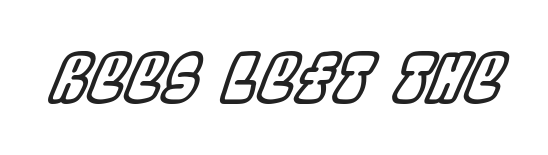
{"italic": "yes", "lean": "right", "slant_degrees": 22, "width": "condensed", "x_height": "large", "monospaced": "no", "underline": "no", "letter_spacing": "normal", "letter_spacing_em": 0.0, "glyph_px": 66}
